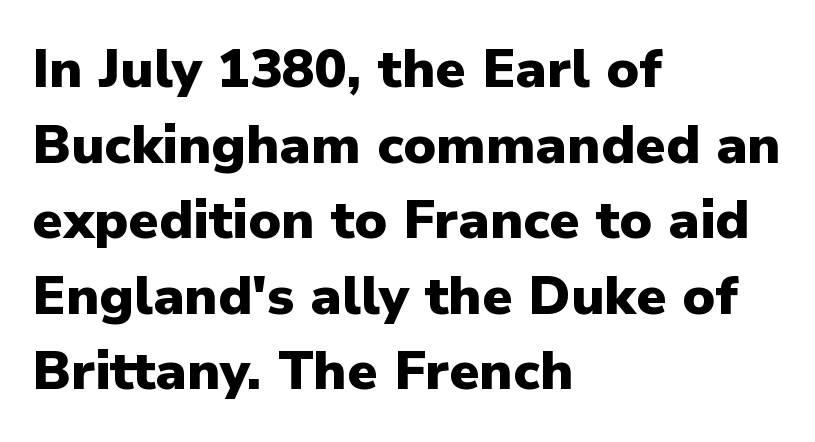
{"serif": "no", "italic": "no", "bold": "yes", "weight": "heavy", "width": "normal", "stroke_contrast": "low", "x_height": "medium", "monospaced": "no", "underline": "no", "align": "left", "line_spacing": "normal", "line_spacing_ratio": 1.4, "letter_spacing": "normal", "letter_spacing_em": 0.0, "glyph_px": 54}
